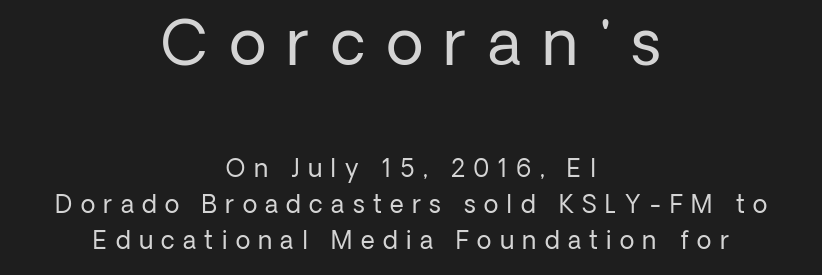
Q: Is the text bold? A: No.
Q: Is the text italic (slanted)? A: No, it is upright.
Q: Is the typeface a serif or a sans-serif typeface? A: Sans-serif.
Q: Is the text underlined? A: No.
Q: How is the paragraph aligned? A: Centered.
Q: Is the spacing between letters normal or unusually wide? A: Unusually wide.
Q: Is the spacing between lines tight, normal or loose? A: Normal.
Q: Which block of text is set in a larger size, the first (top) or the second (bottom)? A: The first (top) one.
Q: Width (condensed, normal, or wide)? A: Normal.
Q: Stroke contrast? A: Low.
Q: x-height? A: Medium.
Q: Monospaced? A: No.
